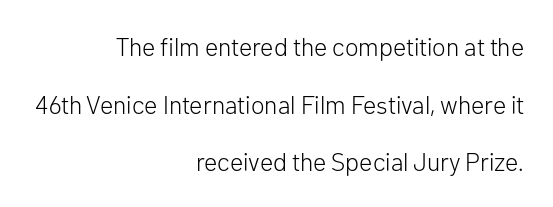
{"italic": "no", "bold": "no", "underline": "no", "align": "right", "line_spacing": "loose", "line_spacing_ratio": 2.31, "letter_spacing": "normal", "letter_spacing_em": 0.0, "glyph_px": 25}
